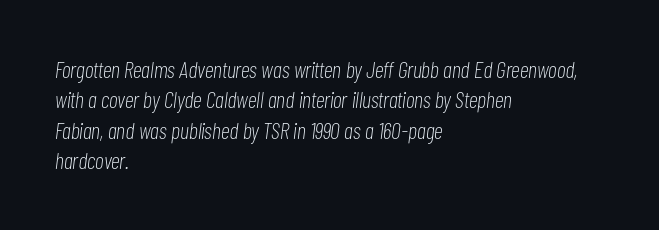
{"italic": "yes", "lean": "right", "slant_degrees": 7, "bold": "no", "underline": "no", "align": "left", "line_spacing": "normal", "line_spacing_ratio": 1.32, "letter_spacing": "normal", "letter_spacing_em": 0.0, "glyph_px": 23}
